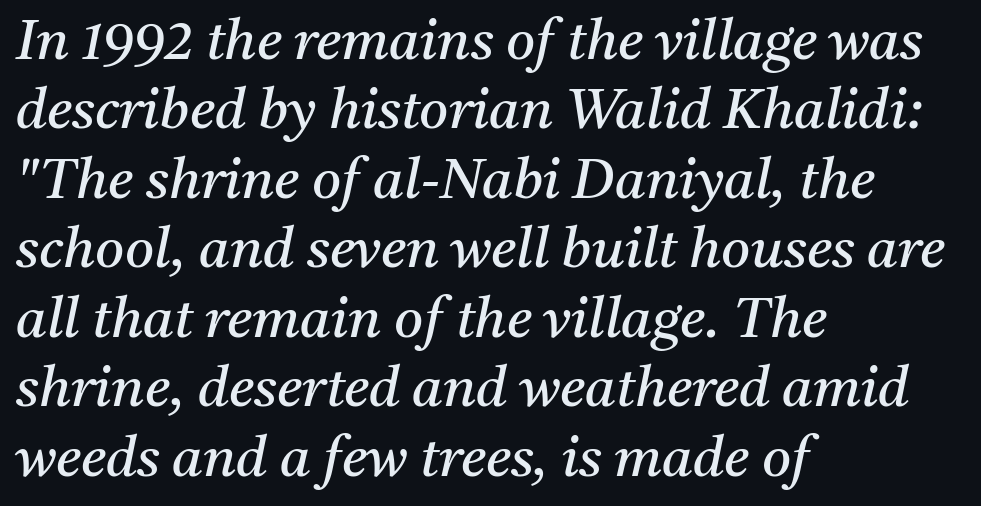
The image shows 56 px regular-weight serif type, italic (leaning right); set left-aligned, line spacing 1.24x, normal letter spacing, not underlined; medium stroke contrast and a medium x-height.
